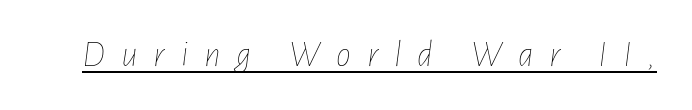
{"italic": "yes", "lean": "right", "slant_degrees": 7, "bold": "no", "weight": "thin", "width": "condensed", "stroke_contrast": "low", "x_height": "medium", "monospaced": "no", "underline": "yes", "letter_spacing": "wide", "letter_spacing_em": 0.43, "glyph_px": 37}
